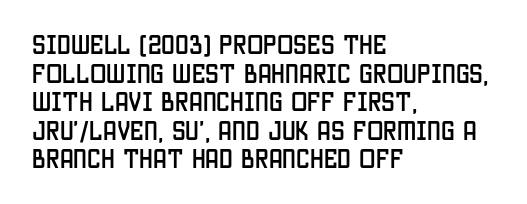
Q: Is the text italic (slanted)? A: No, it is upright.
Q: Is the text underlined? A: No.
Q: How is the paragraph aligned? A: Left-aligned.
Q: Is the spacing between letters normal or unusually wide? A: Normal.
Q: Is the spacing between lines tight, normal or loose? A: Normal.
